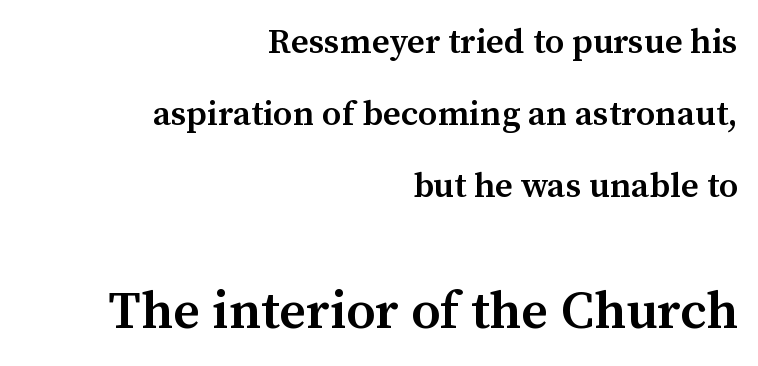
The image shows 53 px semibold serif type, upright; set right-aligned, loose line spacing (2.06x), normal letter spacing, not underlined; the second (bottom) block is 1.51x larger; medium stroke contrast and a medium x-height.
